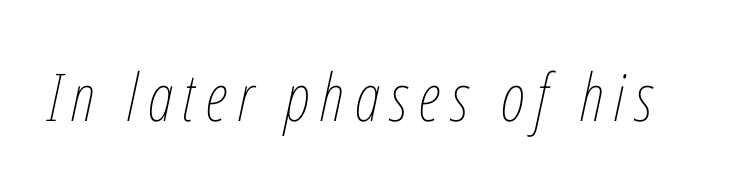
The image shows 66 px thin, condensed type, italic (leaning right); set not underlined; low stroke contrast and a medium x-height.
